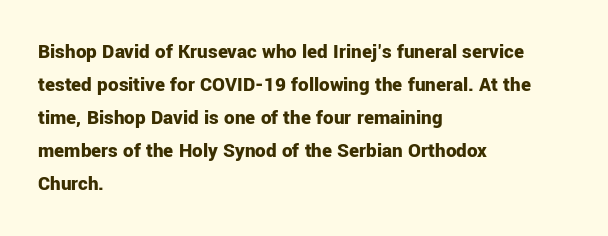
{"italic": "no", "bold": "yes", "underline": "no", "align": "left", "line_spacing": "normal", "line_spacing_ratio": 1.57, "letter_spacing": "normal", "letter_spacing_em": 0.0, "glyph_px": 21}
